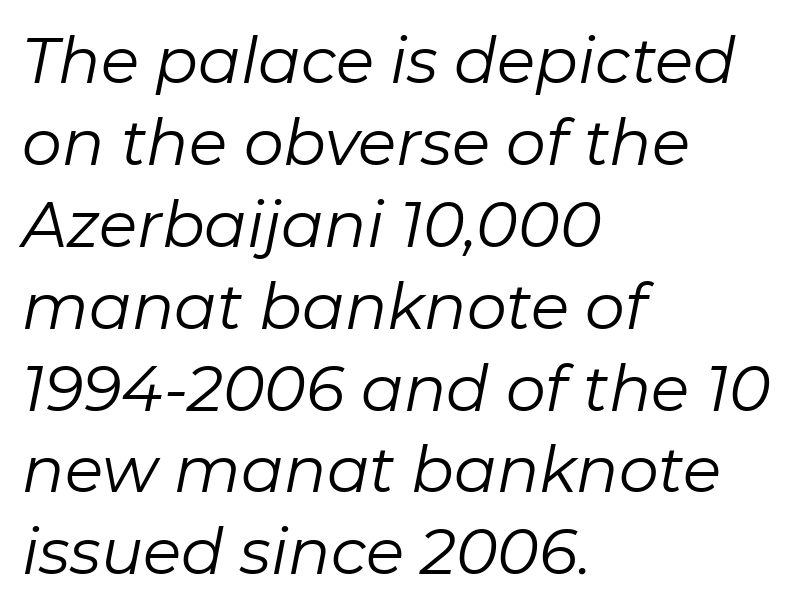
Quick note: interline space is typical. The letters look calm and open, with moderate or lighter stems. The horizontal fit of the characters is conventional and even. Observe the lean: these are italic letterforms. The passage shown is typed in a proportional face where columns would drift. A bare baseline throughout the passage.
